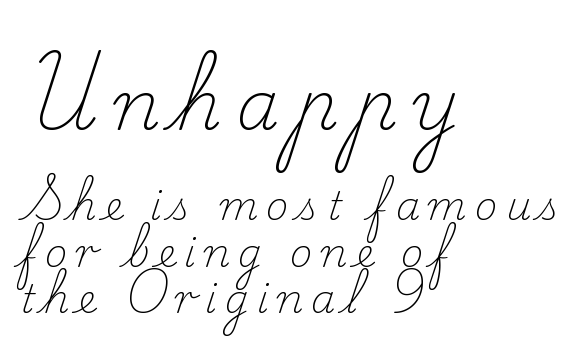
{"serif": "yes", "bold": "no", "weight": "light", "width": "normal", "stroke_contrast": "low", "x_height": "small", "monospaced": "no", "underline": "no", "align": "left", "line_spacing_ratio": 1.19, "letter_spacing": "wide", "letter_spacing_em": 0.21, "larger_block": "first", "size_ratio": 1.77, "glyph_px": 69}
